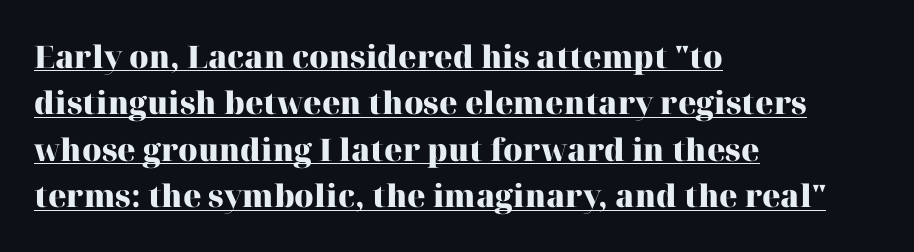
The image shows 31 px heavy serif type, upright; set left-aligned, normal line spacing (1.5x), normal letter spacing, underlined; high stroke contrast and a medium x-height.
